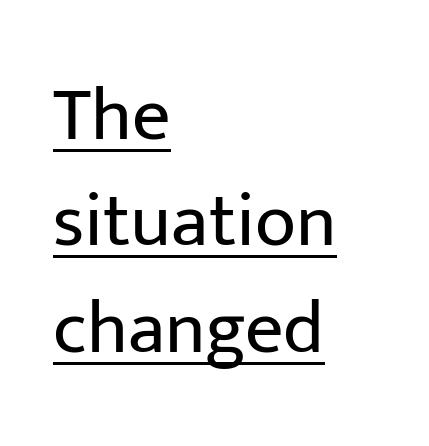
The image shows 76 px regular-weight sans-serif type, upright; set left-aligned, normal line spacing (1.4x), normal letter spacing, underlined; low stroke contrast and a medium x-height.
